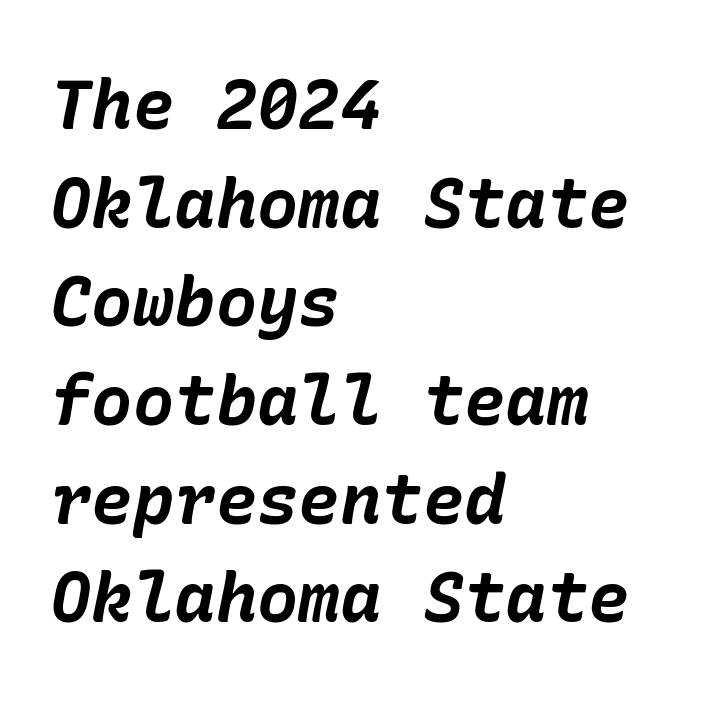
Q: Is the text bold? A: Yes.
Q: Is the text italic (slanted)? A: Yes, it leans right by about 10 degrees.
Q: Is the text underlined? A: No.
Q: How is the paragraph aligned? A: Left-aligned.
Q: Is the spacing between letters normal or unusually wide? A: Normal.
Q: Is the spacing between lines tight, normal or loose? A: Normal.
Q: Width (condensed, normal, or wide)? A: Normal.
Q: Stroke contrast? A: Low.
Q: x-height? A: Medium.
